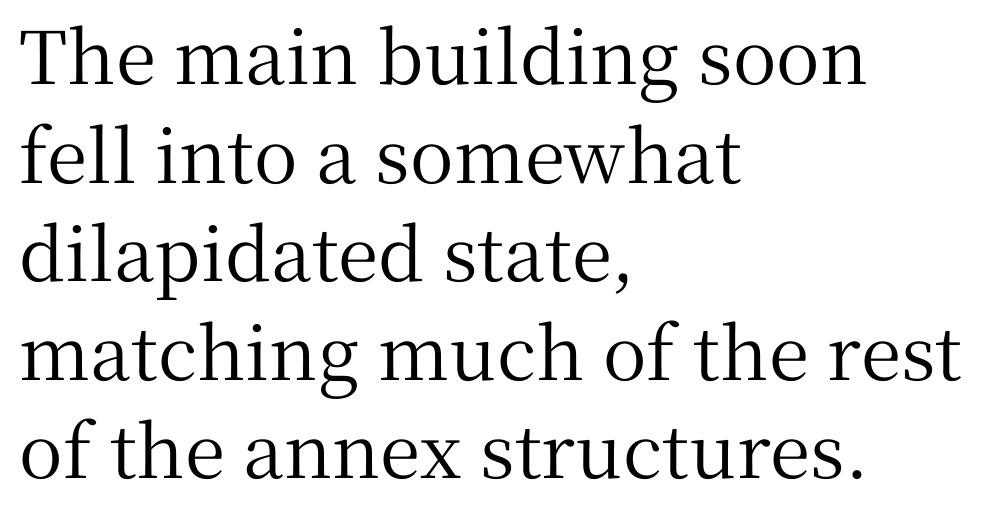
Does the lettering tilt? It doesn't — this is upright. Old-style or modern, the face here clearly has serifs. This sample uses plain, unmodified letter spacing. Honestly, there is no underline to notice here at all. These lines are rendered in a variable-pitch font. Leading matches the norm, producing a regular column.
